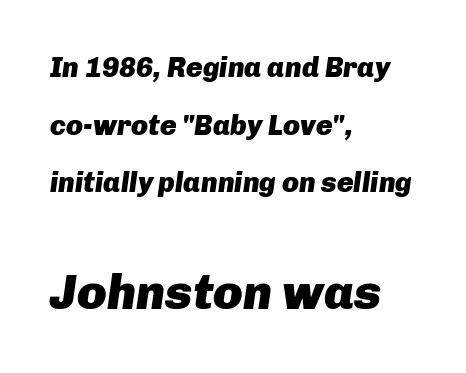
{"italic": "yes", "lean": "right", "slant_degrees": 8, "bold": "yes", "weight": "heavy", "width": "normal", "stroke_contrast": "low", "x_height": "medium", "monospaced": "no", "underline": "no", "align": "left", "line_spacing": "loose", "line_spacing_ratio": 2.06, "letter_spacing": "normal", "letter_spacing_em": 0.0, "larger_block": "second", "size_ratio": 1.75, "glyph_px": 49}
